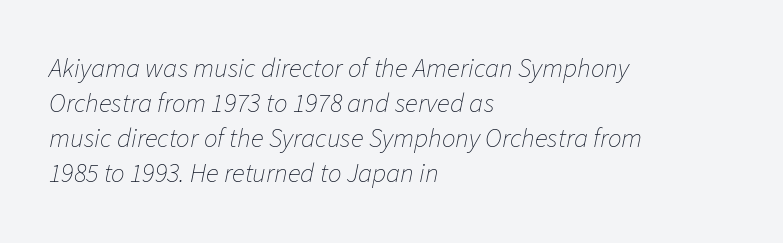
Q: Is the text bold? A: No.
Q: Is the text italic (slanted)? A: Yes, it leans right by about 11 degrees.
Q: Is the text underlined? A: No.
Q: How is the paragraph aligned? A: Left-aligned.
Q: Is the spacing between letters normal or unusually wide? A: Normal.
Q: Is the spacing between lines tight, normal or loose? A: Normal.
